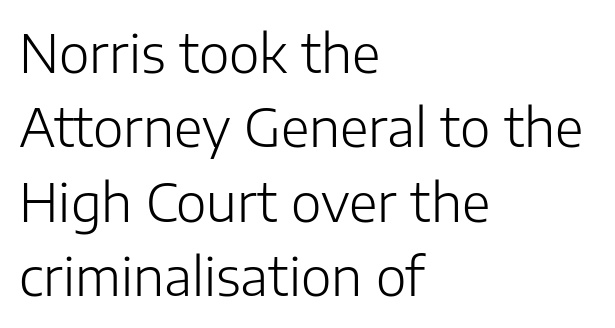
{"serif": "no", "italic": "no", "bold": "no", "weight": "light", "width": "normal", "stroke_contrast": "low", "x_height": "medium", "monospaced": "no", "underline": "no", "align": "left", "line_spacing": "normal", "line_spacing_ratio": 1.43, "letter_spacing": "normal", "letter_spacing_em": 0.0, "glyph_px": 52}
